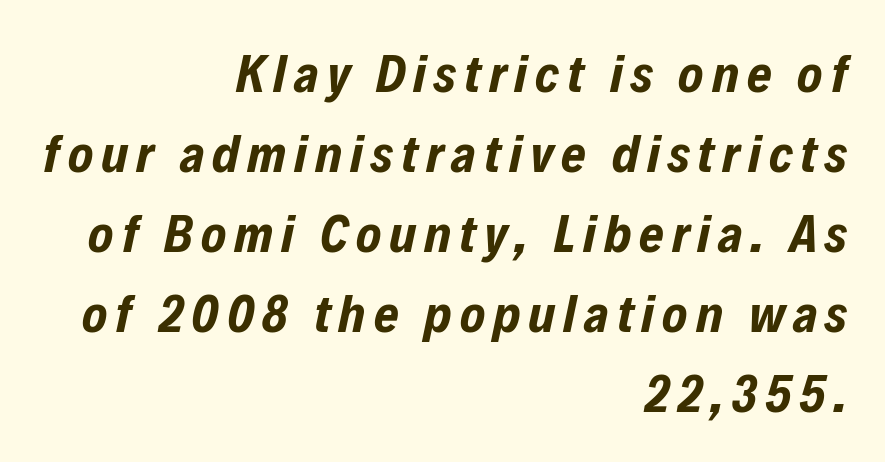
Vertical spacing — default. What weight is shown? A full bold with thick strokes. Is this a fixed-width face? No — the glyphs have proportional, varying widths. Emphasis-style slanted type is in use. The typesetter chose a ragged-left arrangement here.
